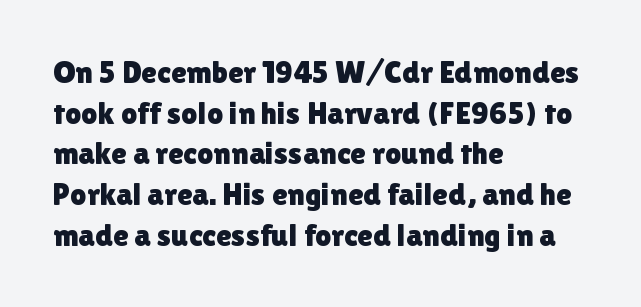
{"serif": "no", "italic": "no", "width": "normal", "x_height": "medium", "monospaced": "no", "underline": "no", "align": "left", "line_spacing": "normal", "line_spacing_ratio": 1.27, "letter_spacing": "normal", "letter_spacing_em": 0.0, "glyph_px": 32}
